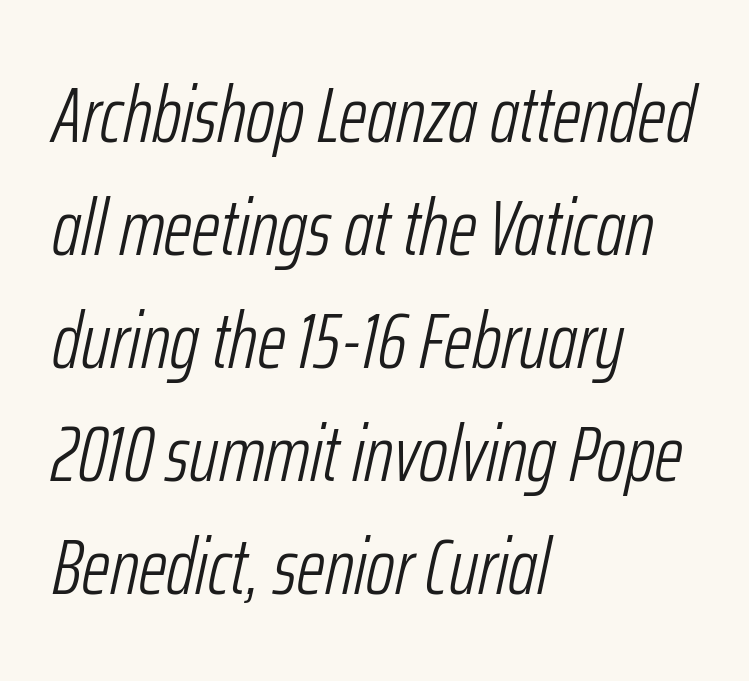
A normal amount of white space separates one row of letters from the next. Is the stroke heavy? The answer is a plain regular-or-lighter. Has an underline been added? It has not. Think of a printed novel: that variable character pitch is what you see here. A classic flush-left, rag-right setting is used for this passage. The gaps between neighbouring characters are ordinary and unremarkable.
